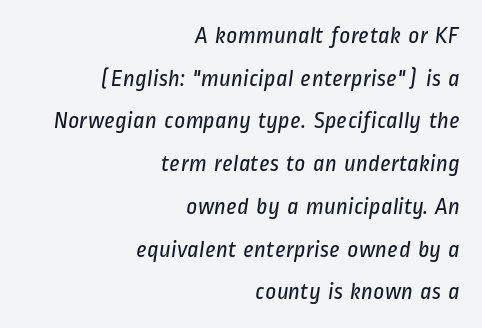
The image shows 24 px text type; set right-aligned, line spacing 1.78x, normal letter spacing, not underlined.
